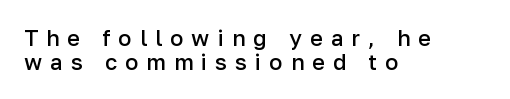
The image shows 22 px text type, upright; set left-aligned, tight line spacing (1.07x), unusually wide letter spacing (+0.37 em), not underlined.
